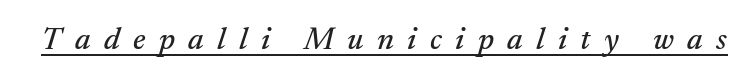
Q: Is the text italic (slanted)? A: Yes, it leans right by about 17 degrees.
Q: Is the typeface a serif or a sans-serif typeface? A: Serif.
Q: Is the text underlined? A: Yes.
Q: Is the spacing between letters normal or unusually wide? A: Unusually wide.
Q: Width (condensed, normal, or wide)? A: Normal.
Q: Stroke contrast? A: Medium.
Q: x-height? A: Small.
Q: Monospaced? A: No.
